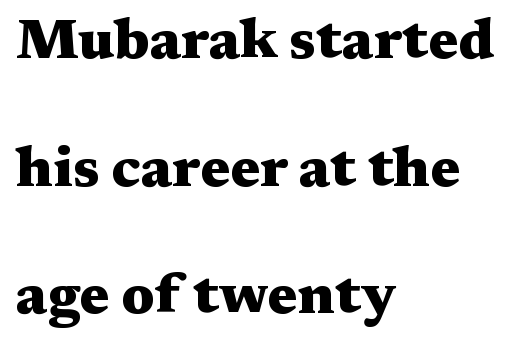
This is roman type, the default non-slanted kind. Standard letterfit; no display-style spreading of the glyphs. Quick note: underline off. The rendering uses a bold face; every stroke is thick and dark.
